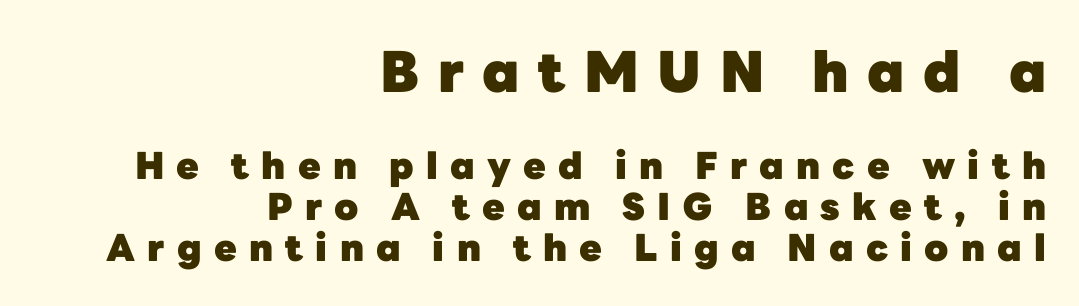
The paragraph shown leans on its right margin. This is roman type, the default non-slanted kind. In terms of weight, the rendering is a true, heavy bold. The font family rendered here belongs to the sans-serif group.
